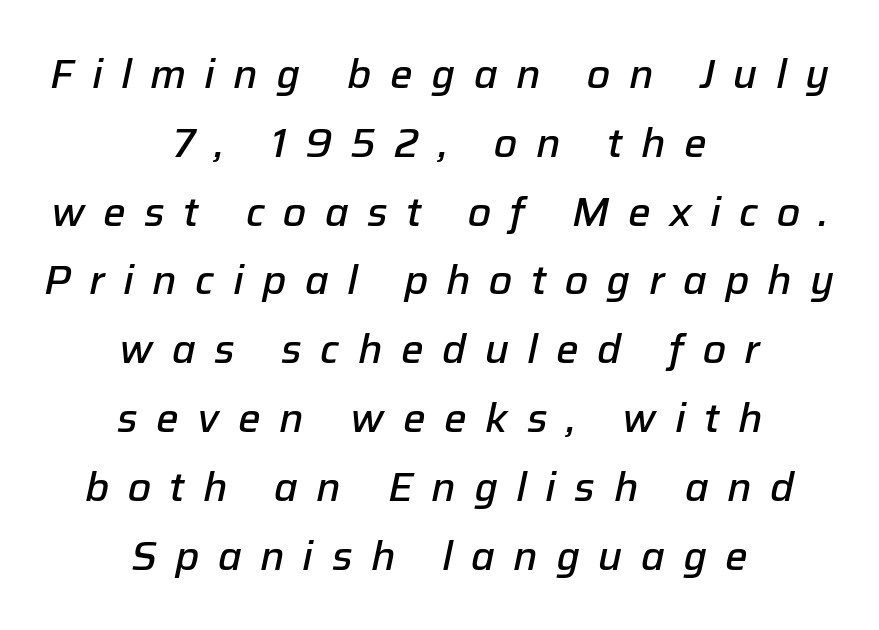
Think of a printed novel: that variable character pitch is what you see here. Check under the words: just untouched page. Tall strokes in this sample are angled rather than plumb. Between one letter and the next there's a generous, obvious gap. Stroke thickness is moderately raised; the sample reads as semibold. Line starts and ends both wander, symmetrically.
